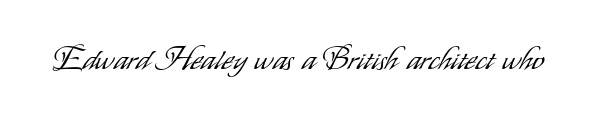
{"serif": "no", "bold": "no", "weight": "light", "width": "condensed", "stroke_contrast": "low", "x_height": "small", "monospaced": "no", "underline": "no", "letter_spacing": "normal", "letter_spacing_em": 0.0, "glyph_px": 31}
